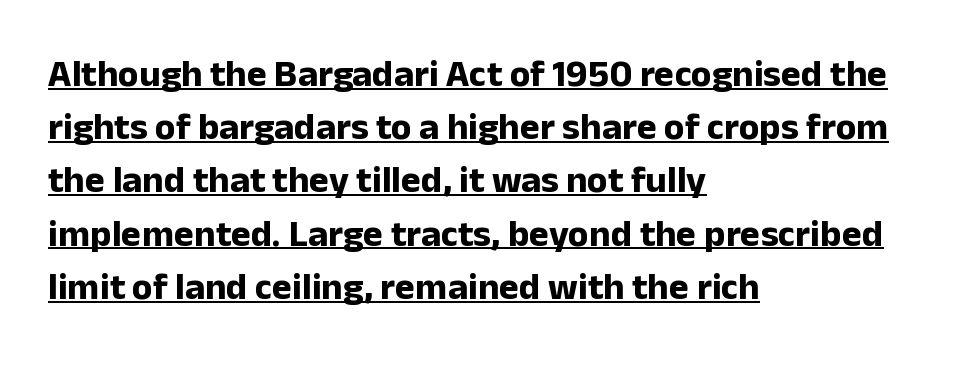
{"serif": "no", "italic": "no", "bold": "yes", "weight": "bold", "width": "normal", "stroke_contrast": "low", "x_height": "medium", "monospaced": "no", "underline": "yes", "align": "left", "line_spacing": "normal", "line_spacing_ratio": 1.4, "letter_spacing": "normal", "letter_spacing_em": 0.0, "glyph_px": 38}
